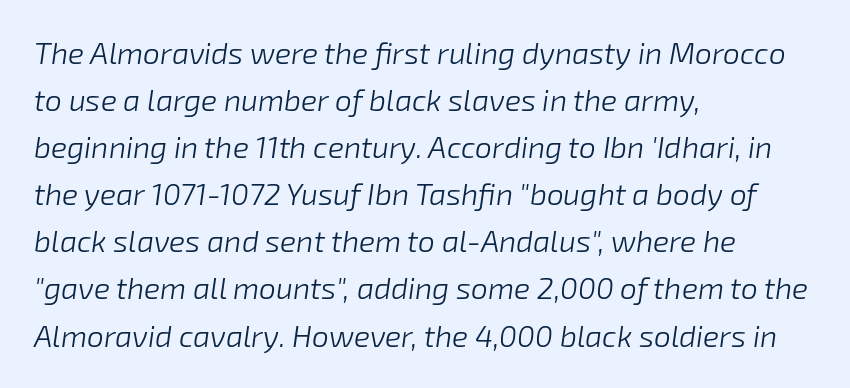
Do the characters align in a grid? No, the font is proportional. The passage shown stacks its lines at a standard gap. Alignment: flush left. Just letters on the line, the space beneath them empty. On a weight scale, this lands at 450 or below.
